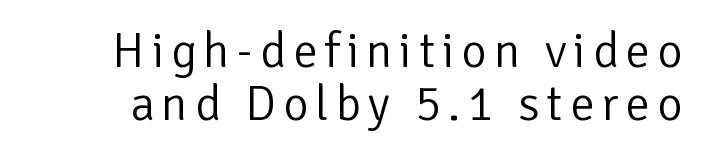
Do the letters lean? They stand straight. Looks like regular typesetting: each glyph gets only the width it needs. Line spacing here is tight. Note: no serifs on the glyphs. Stem width sits at or under what a default text font uses.
